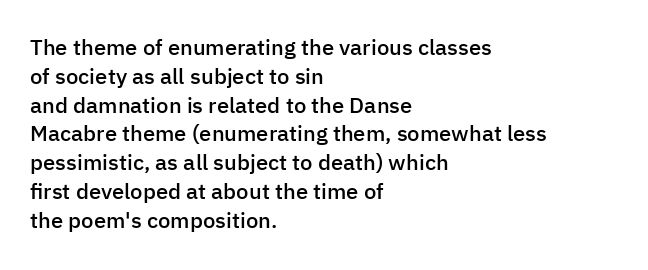
Q: Is the text bold? A: Semi-bold.
Q: Is the text italic (slanted)? A: No, it is upright.
Q: Is the text underlined? A: No.
Q: How is the paragraph aligned? A: Left-aligned.
Q: Is the spacing between letters normal or unusually wide? A: Normal.
Q: Is the spacing between lines tight, normal or loose? A: Normal.
